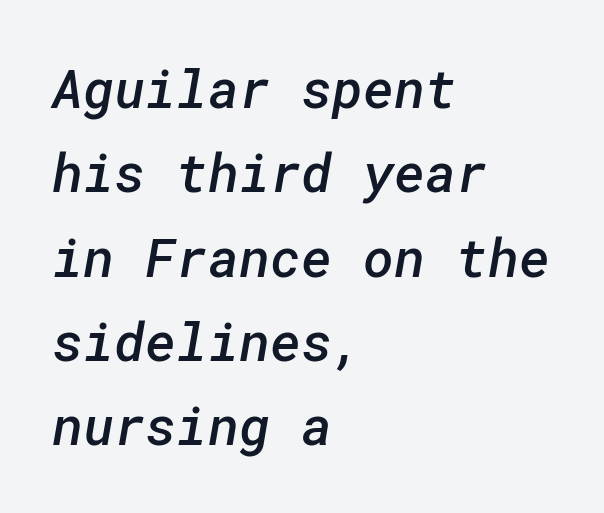
Q: Is the text bold? A: Semi-bold.
Q: Is the typeface a serif or a sans-serif typeface? A: Sans-serif.
Q: Is the text underlined? A: No.
Q: How is the paragraph aligned? A: Left-aligned.
Q: Is the spacing between letters normal or unusually wide? A: Normal.
Q: Is the spacing between lines tight, normal or loose? A: Normal.
Q: Width (condensed, normal, or wide)? A: Normal.
Q: Stroke contrast? A: Low.
Q: x-height? A: Medium.
